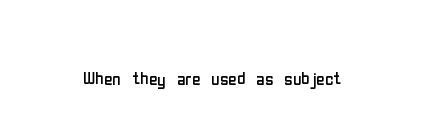
The image shows 23 px text type, upright; set normal letter spacing, not underlined.
